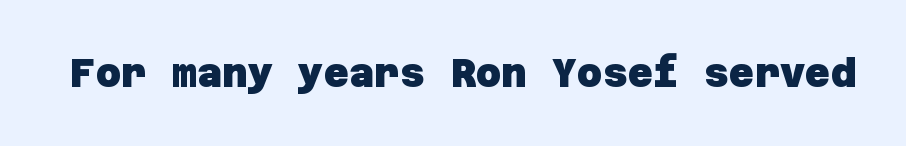
The image shows 39 px heavy sans-serif type; set normal letter spacing, not underlined; low stroke contrast and a large x-height.
